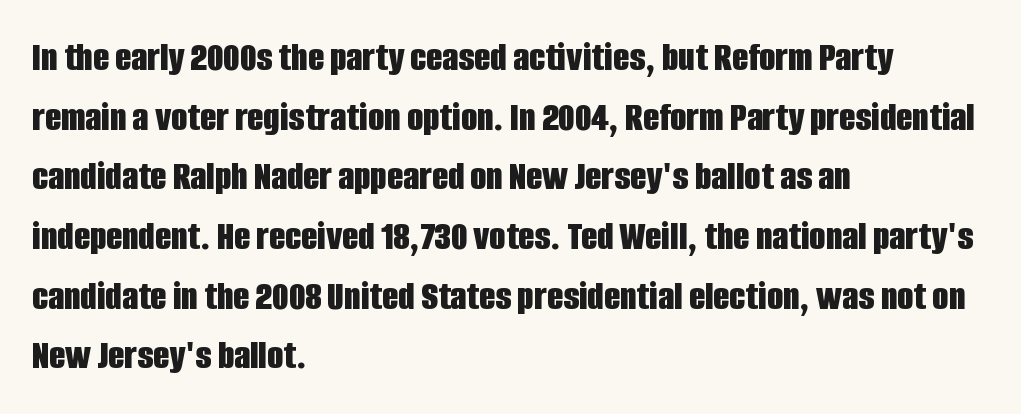
Q: Is the text bold? A: Yes.
Q: Is the text italic (slanted)? A: No, it is upright.
Q: Is the typeface a serif or a sans-serif typeface? A: Sans-serif.
Q: Is the text underlined? A: No.
Q: How is the paragraph aligned? A: Left-aligned.
Q: Is the spacing between letters normal or unusually wide? A: Normal.
Q: Is the spacing between lines tight, normal or loose? A: Normal.
Q: Width (condensed, normal, or wide)? A: Condensed.
Q: Stroke contrast? A: Low.
Q: x-height? A: Large.
Q: Monospaced? A: No.
